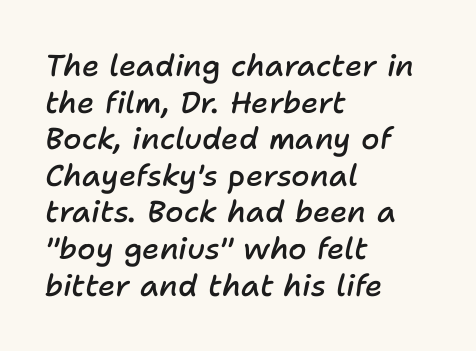
These lines are rendered in a variable-pitch font. This rendering leaves character spacing at its baseline value. The glyphs have the mass of a demibold cut, below bold. A student would call this left alignment; a typographer would say flush left, rag right. The text carries the slant typical of an italic or oblique font. The words here are not underlined.
